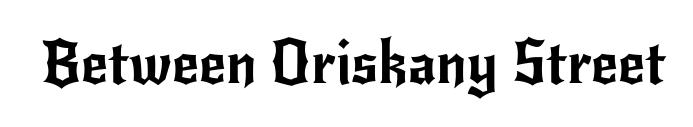
The image shows 59 px sans-serif type, upright; set normal letter spacing, not underlined; low stroke contrast and a small x-height.
